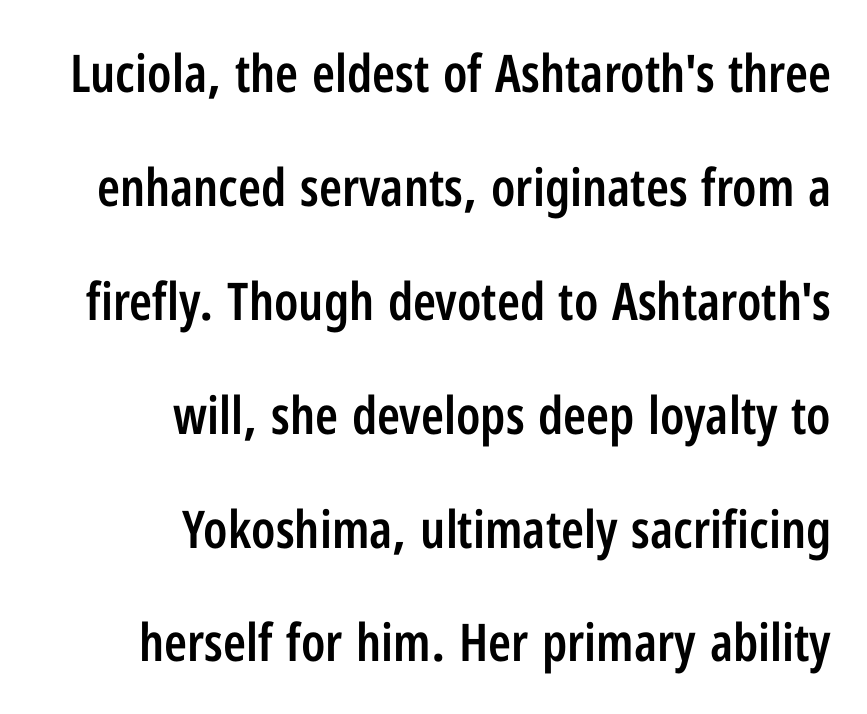
Notice how the stems are strictly vertical — no italics here. Character widths vary here, with narrow letters taking less room than wide ones. Does the copy run flush right? Yes — the right margin is perfectly even. The line-height multiplier appears high, well above default.
